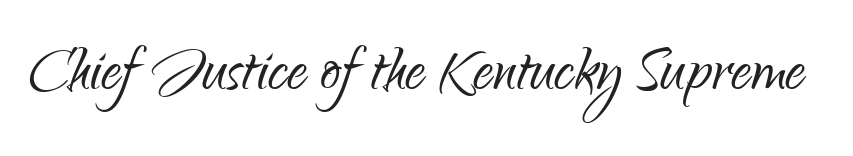
Q: Is the text bold? A: No.
Q: Is the text italic (slanted)? A: Yes.
Q: Is the typeface a serif or a sans-serif typeface? A: Sans-serif.
Q: Is the text underlined? A: No.
Q: Is the spacing between letters normal or unusually wide? A: Normal.
Q: Width (condensed, normal, or wide)? A: Condensed.
Q: Stroke contrast? A: Low.
Q: x-height? A: Small.
Q: Monospaced? A: No.
